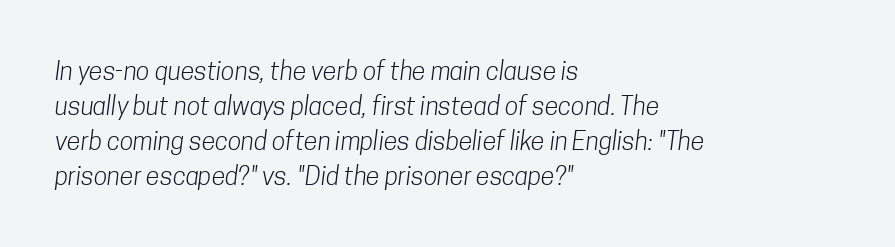
Clear beneath every line of the passage. The font is comparable to plain body text, perhaps lighter. If you drew a ruler down the left edge, every line would touch it. In terms of leading, this rendering sits right in the middle. Students, note that the glyphs here touch the page at normal intervals.
